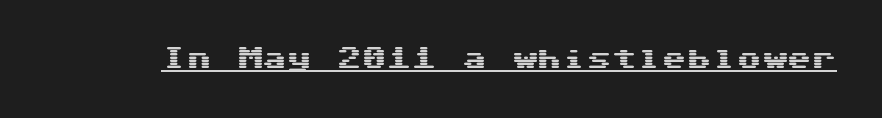
You can tell it's not italic because the verticals are truly vertical. Honestly, the letter spacing is just normal — you wouldn't notice it. Students, observe the line beneath the letters — that is underlining.
